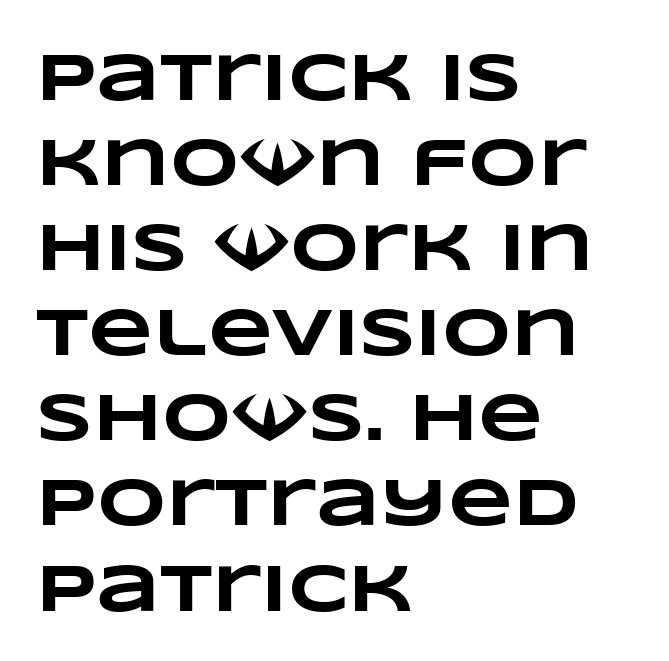
A typesetter would call this proportional, since set widths differ per character. In terms of letterspacing, this is plain default setting. Rows of type keep a routine distance in the vertical direction. How heavy is the stroke? Heavy — this is a bold.
